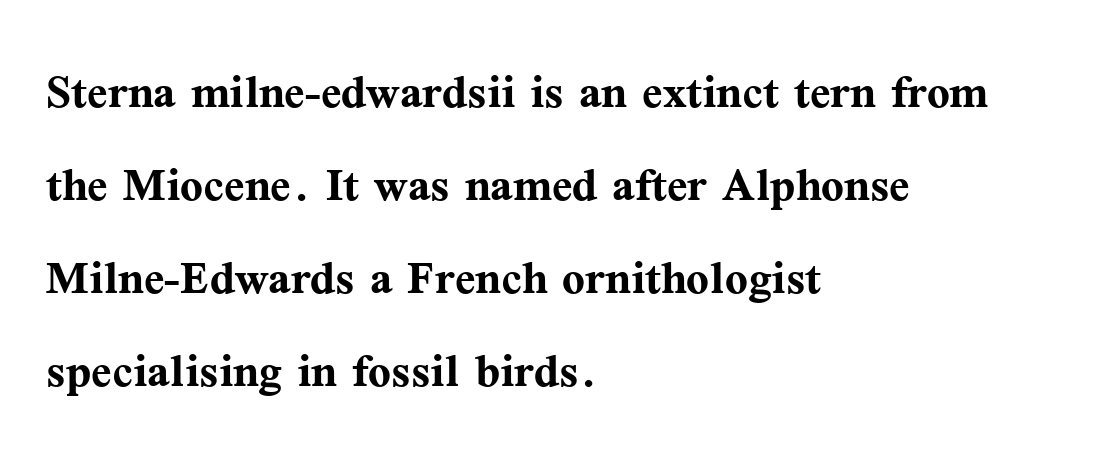
The image shows 60 px semibold serif type, upright; set left-aligned, normal line spacing (1.55x), normal letter spacing, not underlined; medium stroke contrast and a medium x-height.
